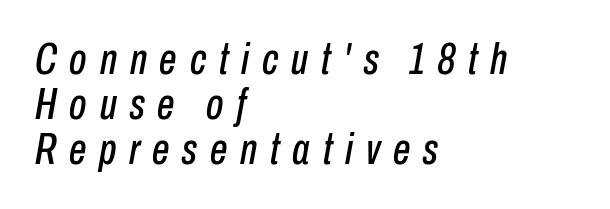
The image shows 44 px condensed type, italic (leaning right); set left-aligned, tight line spacing (1.02x), unusually wide letter spacing (+0.29 em), not underlined; low stroke contrast and a medium x-height.
